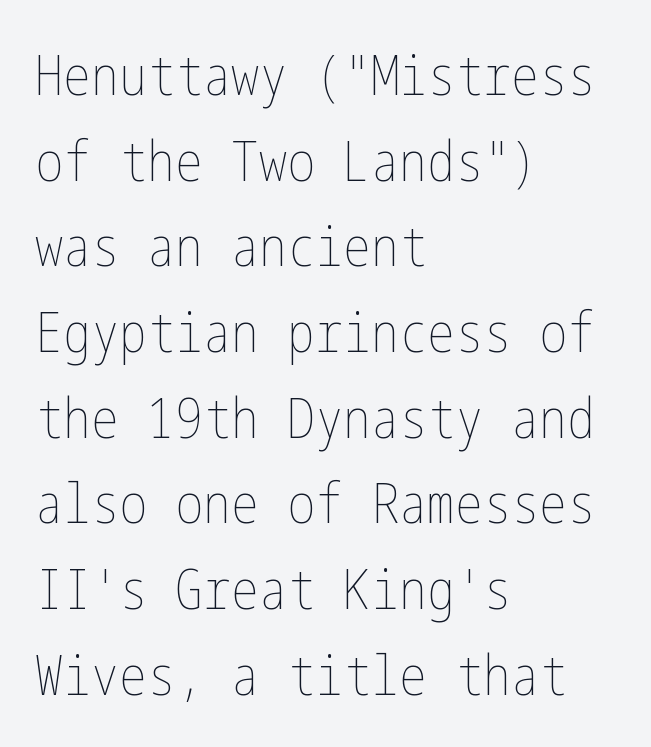
Q: Is the text bold? A: No.
Q: Is the text italic (slanted)? A: No, it is upright.
Q: Is the text underlined? A: No.
Q: How is the paragraph aligned? A: Left-aligned.
Q: Is the spacing between letters normal or unusually wide? A: Normal.
Q: Is the spacing between lines tight, normal or loose? A: Normal.
Q: Width (condensed, normal, or wide)? A: Condensed.
Q: Stroke contrast? A: Low.
Q: x-height? A: Medium.
